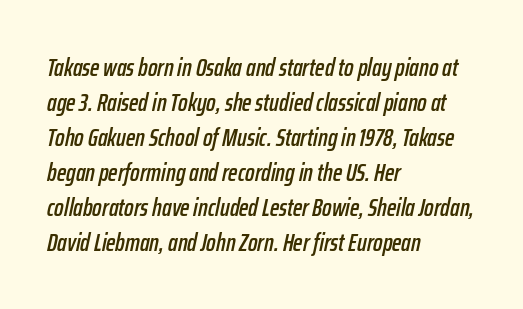
The line-height multiplier appears to be the usual default. In terms of posture, this sample is oblique. Characters follow at the spacing the type designer built in. Where is the straight margin? On the left. Rule under the text: the space is simply empty.
